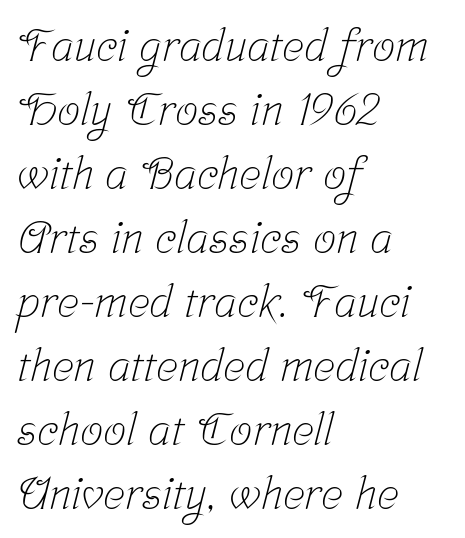
Vertical spacing — default. Honestly, there is no underline to notice here at all. In terms of letterform style, serifs are clearly present. Character widths vary here, with narrow letters taking less room than wide ones.
